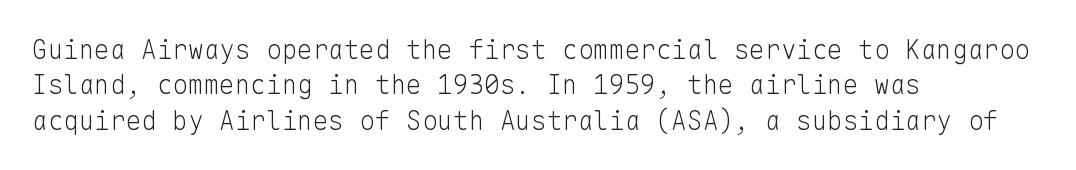
Q: Is the text bold? A: No.
Q: Is the text italic (slanted)? A: No, it is upright.
Q: Is the text underlined? A: No.
Q: How is the paragraph aligned? A: Left-aligned.
Q: Is the spacing between letters normal or unusually wide? A: Normal.
Q: Is the spacing between lines tight, normal or loose? A: Normal.
